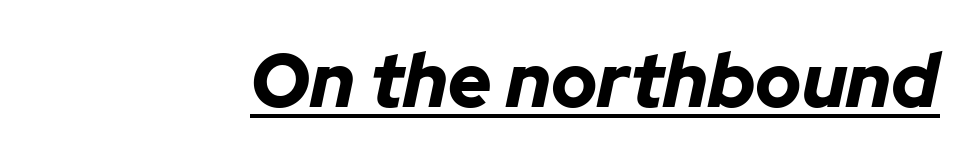
Slanted lettering throughout. The rendering keeps characters at their native spacing. Is this a fixed-width face? No — the glyphs have proportional, varying widths. Students, this is bold: see how much ink each stroke carries.
